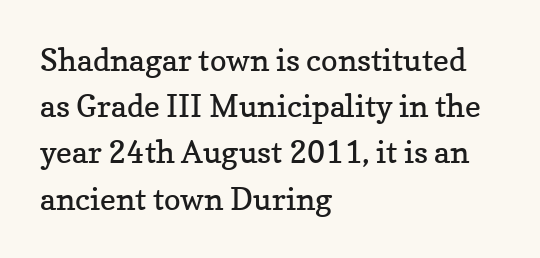
Q: Is the text bold? A: No.
Q: Is the text italic (slanted)? A: No, it is upright.
Q: Is the typeface a serif or a sans-serif typeface? A: Serif.
Q: Is the text underlined? A: No.
Q: How is the paragraph aligned? A: Left-aligned.
Q: Is the spacing between letters normal or unusually wide? A: Normal.
Q: Is the spacing between lines tight, normal or loose? A: Normal.
Q: Width (condensed, normal, or wide)? A: Normal.
Q: Stroke contrast? A: Low.
Q: x-height? A: Medium.
Q: Monospaced? A: No.
